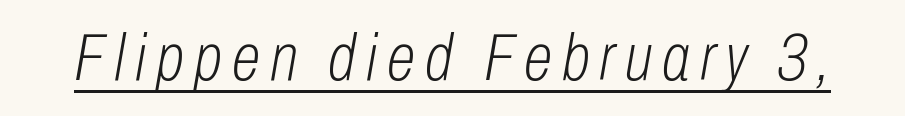
The image shows 66 px light, condensed type, italic (leaning right); set underlined; low stroke contrast and a medium x-height.
